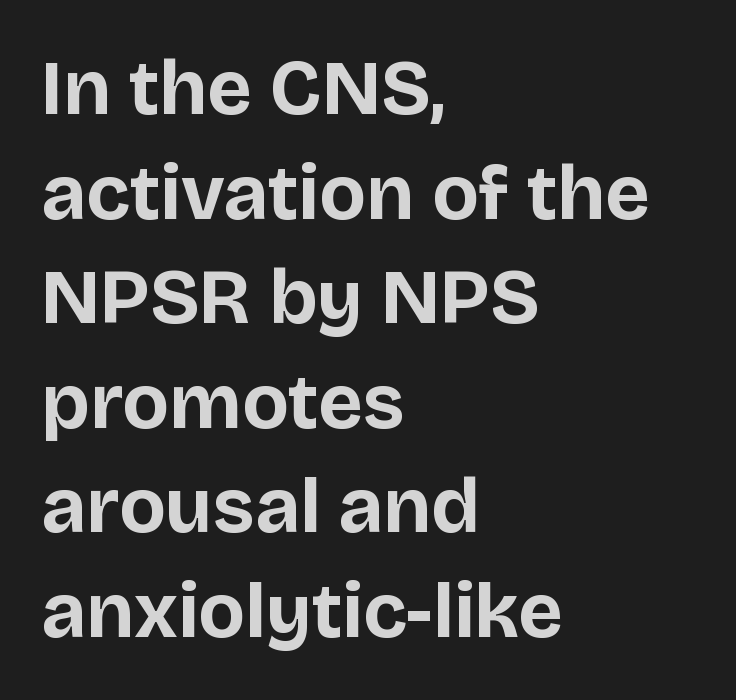
{"serif": "no", "italic": "no", "bold": "yes", "weight": "bold", "width": "normal", "stroke_contrast": "low", "x_height": "large", "monospaced": "no", "underline": "no", "align": "left", "line_spacing": "normal", "line_spacing_ratio": 1.34, "letter_spacing": "normal", "letter_spacing_em": 0.0, "glyph_px": 78}
